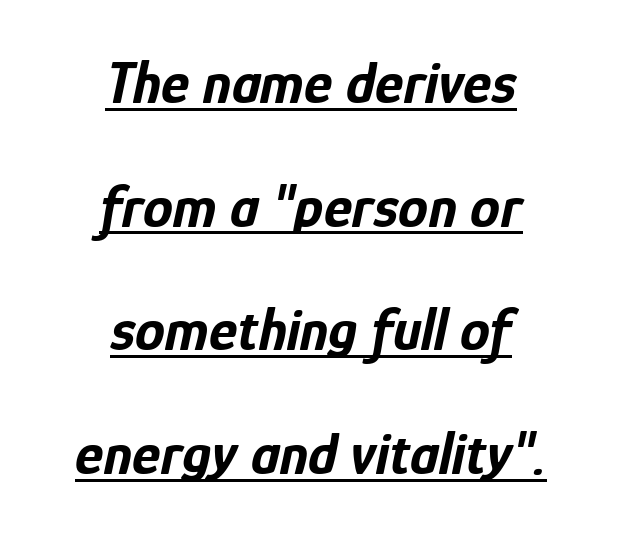
{"italic": "yes", "lean": "right", "slant_degrees": 12, "bold": "yes", "weight": "bold", "width": "condensed", "stroke_contrast": "low", "x_height": "medium", "monospaced": "no", "underline": "yes", "align": "center", "line_spacing": "loose", "line_spacing_ratio": 2.06, "letter_spacing": "normal", "letter_spacing_em": 0.0, "glyph_px": 60}
